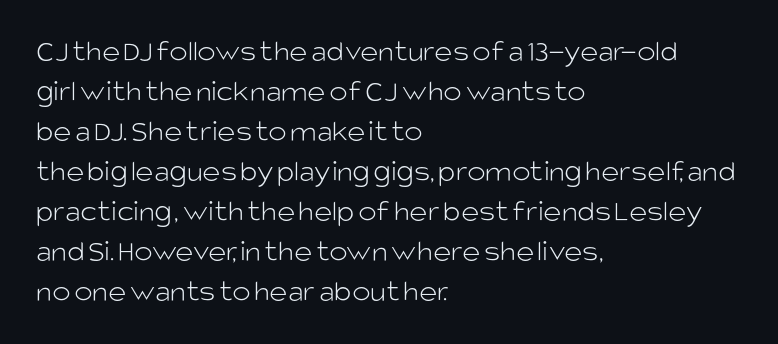
The image shows 31 px light sans-serif type, upright; set left-aligned, normal line spacing (1.29x), normal letter spacing, not underlined; low stroke contrast and a large x-height.
